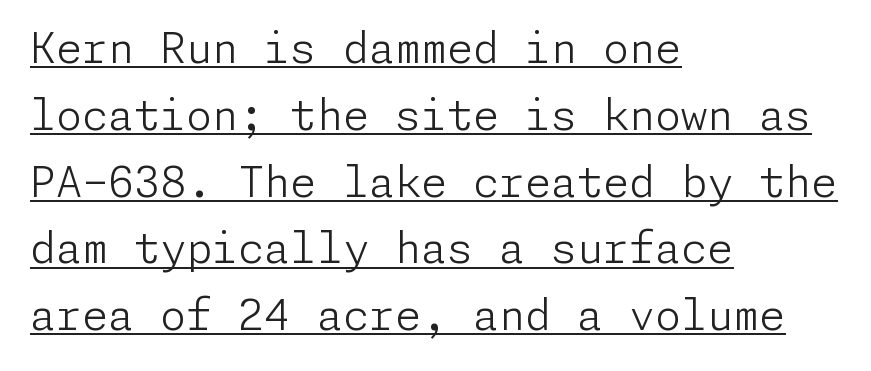
The image shows 42 px light sans-serif type, upright; set left-aligned, normal line spacing (1.59x), normal letter spacing, underlined; low stroke contrast and a medium x-height.
